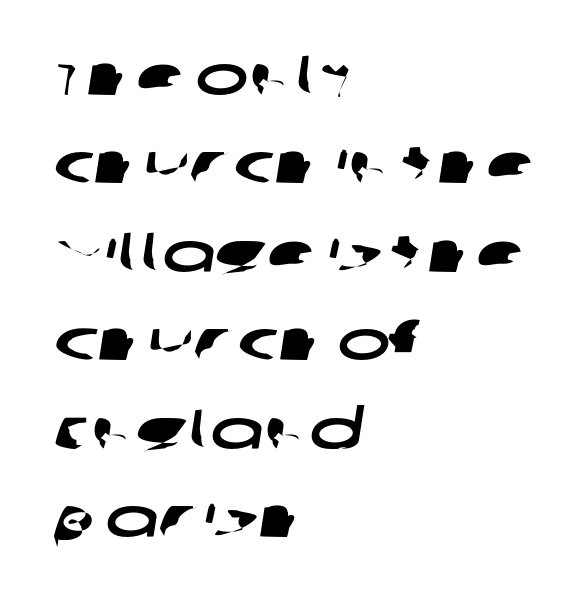
{"serif": "no", "width": "wide", "stroke_contrast": "low", "x_height": "large", "monospaced": "no", "underline": "no", "align": "left", "line_spacing": "normal", "line_spacing_ratio": 1.58, "letter_spacing": "normal", "letter_spacing_em": 0.0, "glyph_px": 56}
